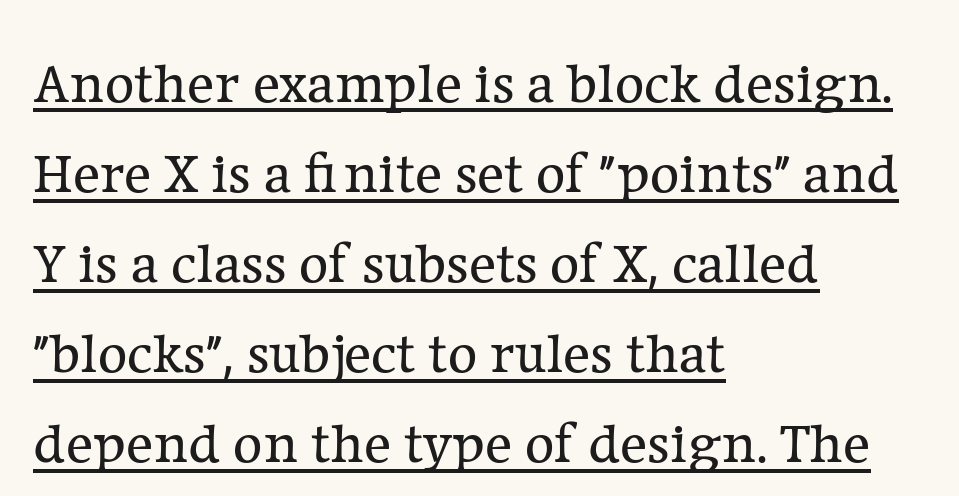
This sample carries an underscore along the baseline area. You can tell from the footed stems that serif type was used. On a weight scale, this lands at 450 or below. Posture: upright roman.
